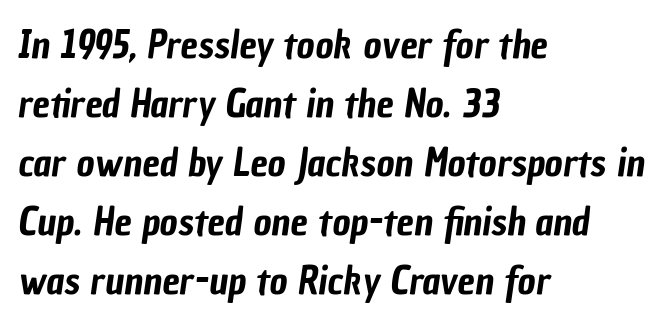
{"serif": "no", "width": "condensed", "stroke_contrast": "low", "x_height": "medium", "monospaced": "no", "underline": "no", "align": "left", "line_spacing": "normal", "line_spacing_ratio": 1.51, "letter_spacing": "normal", "letter_spacing_em": 0.0, "glyph_px": 39}
